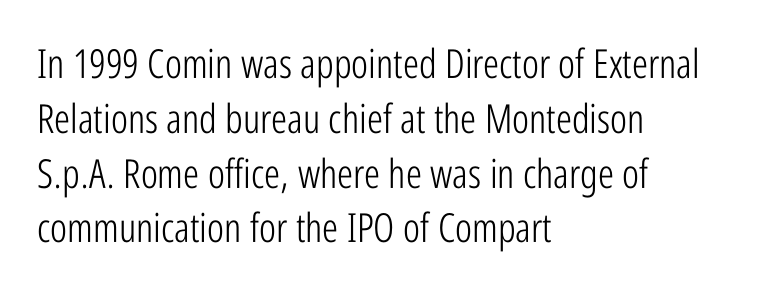
Look at the tracking — it's just the regular setting, nothing added. The rendering uses natural spacing where letterforms have individual widths. Stroke thickness stays within the range of a standard reading face or lighter. Where is the straight margin? On the left. Check under the words: just untouched page.
